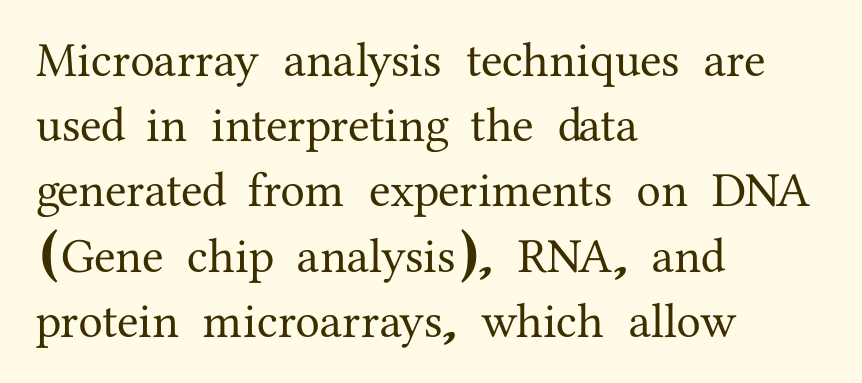
{"serif": "yes", "italic": "no", "width": "normal", "stroke_contrast": "medium", "x_height": "medium", "monospaced": "no", "underline": "no", "align": "left", "line_spacing": "normal", "line_spacing_ratio": 1.33, "letter_spacing": "normal", "letter_spacing_em": 0.0, "glyph_px": 49}
